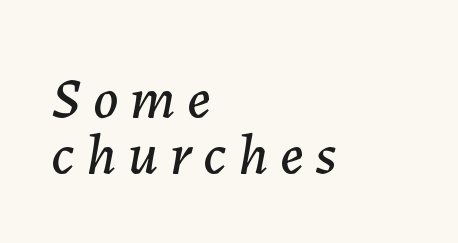
Q: Is the text italic (slanted)? A: Yes, it leans right by about 7 degrees.
Q: Is the text underlined? A: No.
Q: How is the paragraph aligned? A: Left-aligned.
Q: Is the spacing between letters normal or unusually wide? A: Unusually wide.
Q: Is the spacing between lines tight, normal or loose? A: Tight.
Q: Width (condensed, normal, or wide)? A: Normal.
Q: Stroke contrast? A: Low.
Q: x-height? A: Medium.
Q: Monospaced? A: No.
